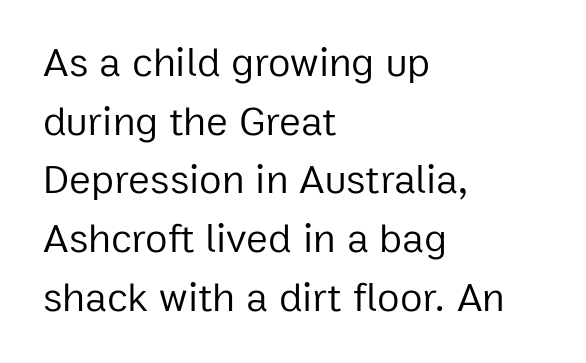
The typesetter chose a ragged-right arrangement here. The passage shown is typeset with a sans-serif family. Stems and bowls with no extra thickness — not bold. Letters rest on an invisible, unmarked baseline. Style check: upright.
